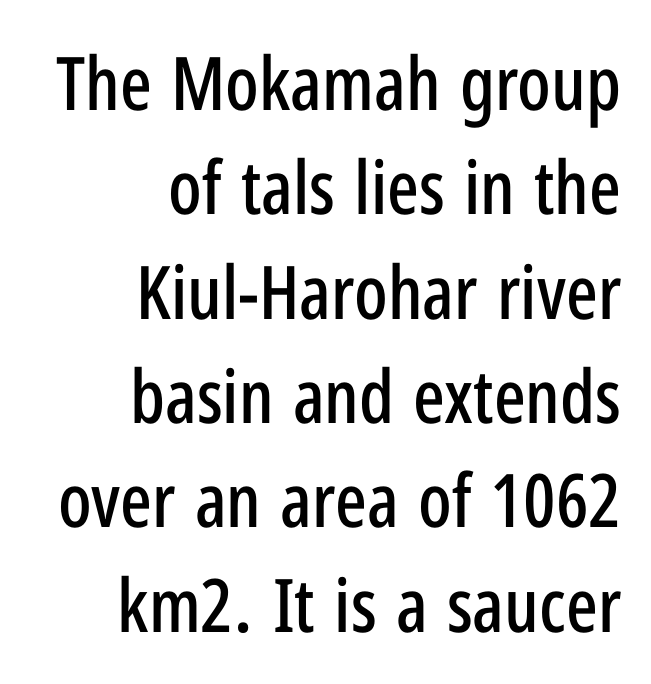
Q: Is the text italic (slanted)? A: No, it is upright.
Q: Is the typeface a serif or a sans-serif typeface? A: Sans-serif.
Q: Is the text underlined? A: No.
Q: How is the paragraph aligned? A: Right-aligned.
Q: Is the spacing between letters normal or unusually wide? A: Normal.
Q: Is the spacing between lines tight, normal or loose? A: Normal.
Q: Width (condensed, normal, or wide)? A: Condensed.
Q: Stroke contrast? A: Low.
Q: x-height? A: Medium.
Q: Monospaced? A: No.
